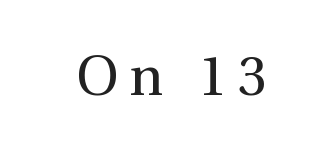
Q: Is the text bold? A: No.
Q: Is the text italic (slanted)? A: No, it is upright.
Q: Is the typeface a serif or a sans-serif typeface? A: Serif.
Q: Is the text underlined? A: No.
Q: Is the spacing between letters normal or unusually wide? A: Unusually wide.
Q: Width (condensed, normal, or wide)? A: Normal.
Q: x-height? A: Medium.
Q: Monospaced? A: No.
